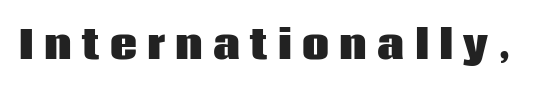
Q: Is the text bold? A: Yes.
Q: Is the text italic (slanted)? A: No, it is upright.
Q: Is the typeface a serif or a sans-serif typeface? A: Sans-serif.
Q: Is the text underlined? A: No.
Q: Is the spacing between letters normal or unusually wide? A: Unusually wide.
Q: Width (condensed, normal, or wide)? A: Normal.
Q: Stroke contrast? A: Low.
Q: x-height? A: Large.
Q: Monospaced? A: No.
